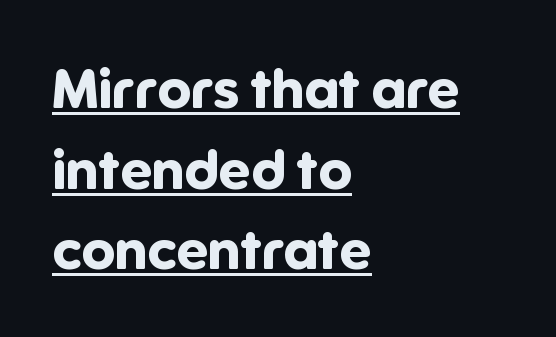
Q: Is the text bold? A: Yes.
Q: Is the text italic (slanted)? A: No, it is upright.
Q: Is the typeface a serif or a sans-serif typeface? A: Sans-serif.
Q: Is the text underlined? A: Yes.
Q: How is the paragraph aligned? A: Left-aligned.
Q: Is the spacing between letters normal or unusually wide? A: Normal.
Q: Is the spacing between lines tight, normal or loose? A: Normal.
Q: Width (condensed, normal, or wide)? A: Normal.
Q: Stroke contrast? A: Low.
Q: x-height? A: Medium.
Q: Monospaced? A: No.
